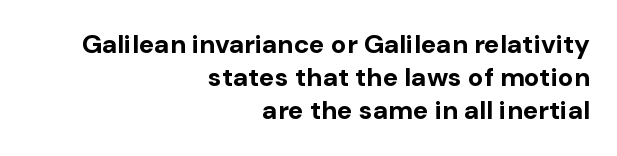
Q: Is the text bold? A: Yes.
Q: Is the text italic (slanted)? A: No, it is upright.
Q: Is the text underlined? A: No.
Q: How is the paragraph aligned? A: Right-aligned.
Q: Is the spacing between letters normal or unusually wide? A: Normal.
Q: Is the spacing between lines tight, normal or loose? A: Normal.
